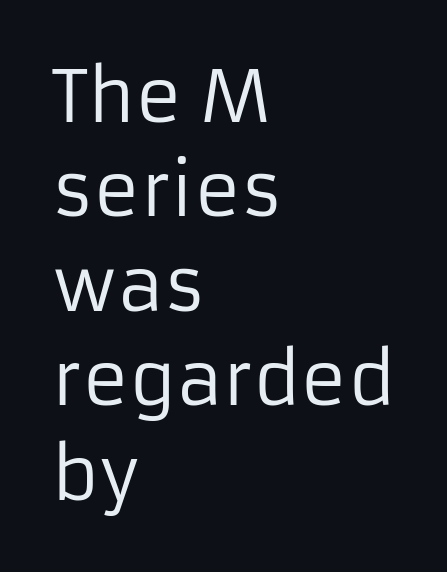
{"serif": "no", "italic": "no", "bold": "no", "weight": "regular", "width": "normal", "stroke_contrast": "low", "x_height": "medium", "monospaced": "no", "underline": "no", "align": "left", "line_spacing": "normal", "line_spacing_ratio": 1.33, "letter_spacing": "normal", "letter_spacing_em": 0.0, "glyph_px": 71}
